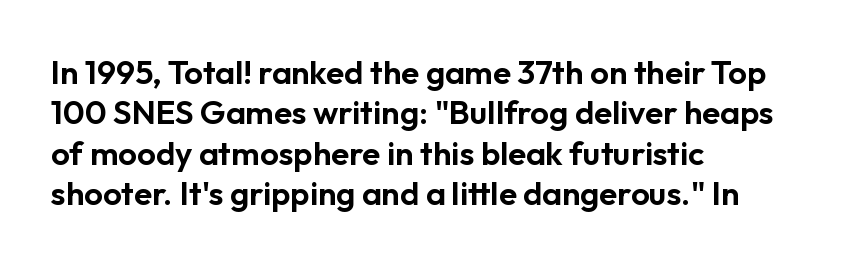
The image shows 33 px sans-serif type, upright; set left-aligned, line spacing 1.22x, normal letter spacing, not underlined; low stroke contrast and a medium x-height.
